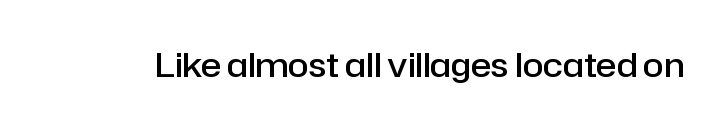
The image shows 34 px semibold sans-serif type, upright; set normal letter spacing, not underlined; low stroke contrast and a medium x-height.
